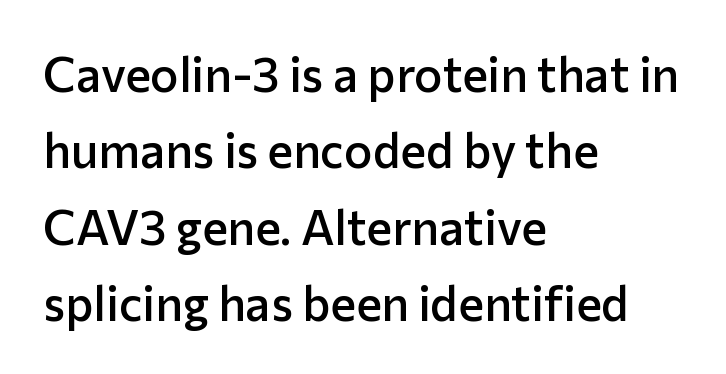
The image shows 48 px semibold sans-serif type, upright; set left-aligned, normal line spacing (1.59x), normal letter spacing, not underlined; low stroke contrast and a medium x-height.
